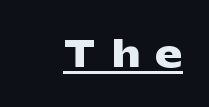
Q: Is the text bold? A: Yes.
Q: Is the text italic (slanted)? A: No, it is upright.
Q: Is the typeface a serif or a sans-serif typeface? A: Sans-serif.
Q: Is the text underlined? A: Yes.
Q: Is the spacing between letters normal or unusually wide? A: Unusually wide.
Q: Width (condensed, normal, or wide)? A: Wide.
Q: Stroke contrast? A: Low.
Q: x-height? A: Medium.
Q: Monospaced? A: No.
